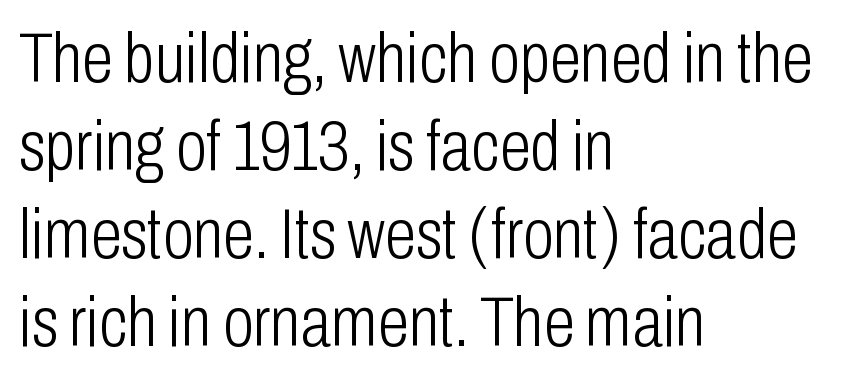
The image shows 71 px light, condensed sans-serif type, upright; set left-aligned, line spacing 1.24x, normal letter spacing, not underlined; low stroke contrast and a medium x-height.
